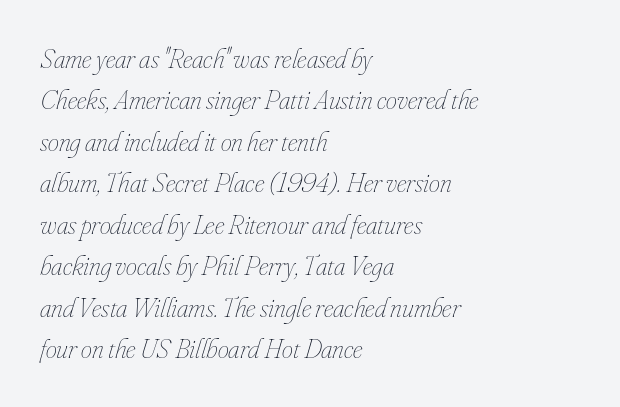
{"italic": "yes", "lean": "right", "slant_degrees": 16, "bold": "no", "weight": "thin", "width": "condensed", "stroke_contrast": "low", "x_height": "small", "monospaced": "no", "underline": "no", "align": "left", "line_spacing": "normal", "line_spacing_ratio": 1.48, "letter_spacing": "normal", "letter_spacing_em": 0.0, "glyph_px": 28}
